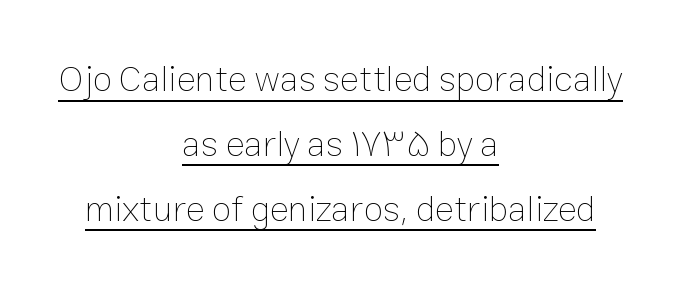
The image shows 36 px thin type, upright; set centered, line spacing 1.8x, normal letter spacing, underlined; low stroke contrast and a medium x-height.
